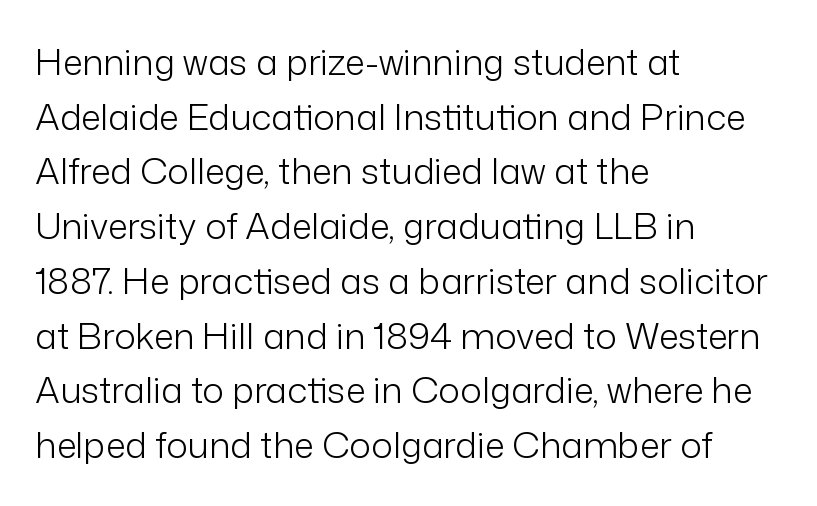
Q: Is the text bold? A: No.
Q: Is the text italic (slanted)? A: No, it is upright.
Q: Is the typeface a serif or a sans-serif typeface? A: Sans-serif.
Q: Is the text underlined? A: No.
Q: How is the paragraph aligned? A: Left-aligned.
Q: Is the spacing between letters normal or unusually wide? A: Normal.
Q: Is the spacing between lines tight, normal or loose? A: Normal.
Q: Width (condensed, normal, or wide)? A: Normal.
Q: Stroke contrast? A: Low.
Q: x-height? A: Medium.
Q: Monospaced? A: No.
